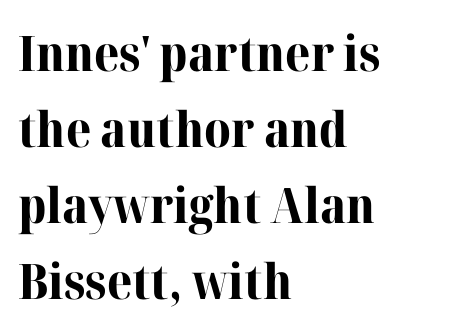
The image shows 49 px bold serif type, upright; set left-aligned, normal line spacing (1.55x), normal letter spacing, not underlined; high stroke contrast and a medium x-height.
